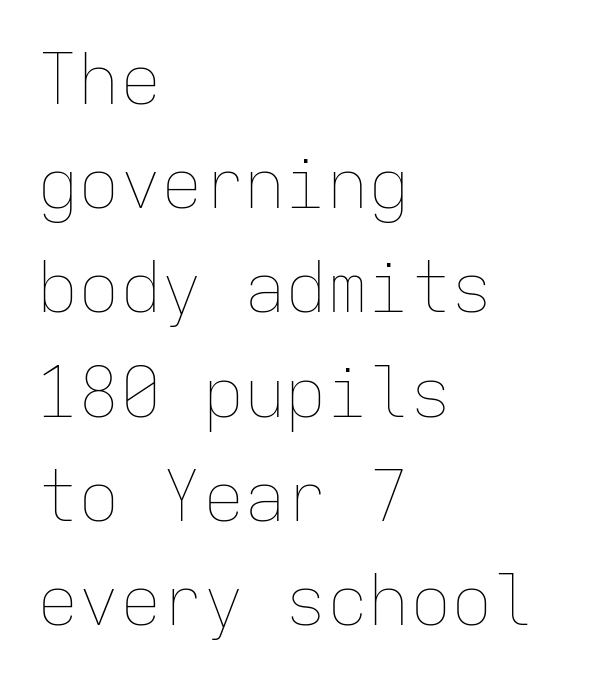
The image shows 69 px thin type, upright, monospaced; set left-aligned, normal line spacing (1.51x), normal letter spacing, not underlined; low stroke contrast and a medium x-height.
